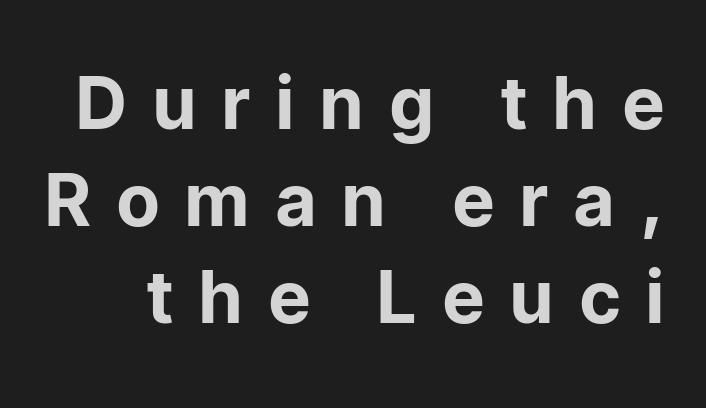
Q: Is the text italic (slanted)? A: No, it is upright.
Q: Is the typeface a serif or a sans-serif typeface? A: Sans-serif.
Q: Is the text underlined? A: No.
Q: Is the spacing between letters normal or unusually wide? A: Unusually wide.
Q: Is the spacing between lines tight, normal or loose? A: Normal.
Q: Width (condensed, normal, or wide)? A: Normal.
Q: Stroke contrast? A: Low.
Q: x-height? A: Medium.
Q: Monospaced? A: No.
